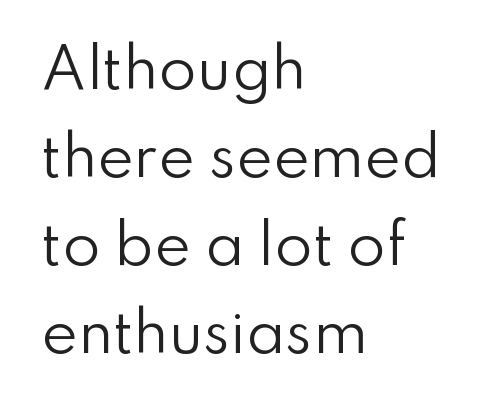
{"serif": "no", "italic": "no", "bold": "no", "weight": "regular", "width": "normal", "stroke_contrast": "low", "x_height": "small", "monospaced": "no", "underline": "no", "align": "left", "line_spacing": "normal", "line_spacing_ratio": 1.6, "letter_spacing": "normal", "letter_spacing_em": 0.0, "glyph_px": 55}
